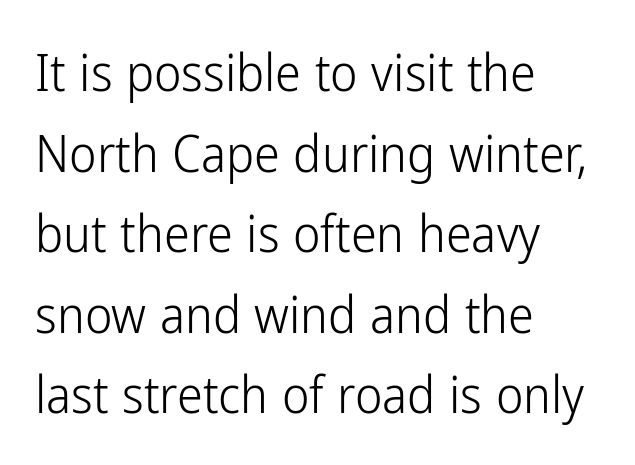
Plain, unruled lines of type. Bold? No — there's no thickening of the strokes. No extra tracking has been applied to these lines. The space between consecutive lines is moderate. Does the lettering tilt? It doesn't — this is upright.
